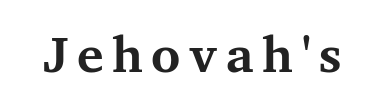
Q: Is the text bold? A: Yes.
Q: Is the text italic (slanted)? A: No, it is upright.
Q: Is the typeface a serif or a sans-serif typeface? A: Serif.
Q: Is the text underlined? A: No.
Q: Width (condensed, normal, or wide)? A: Normal.
Q: Stroke contrast? A: Medium.
Q: x-height? A: Medium.
Q: Monospaced? A: No.
